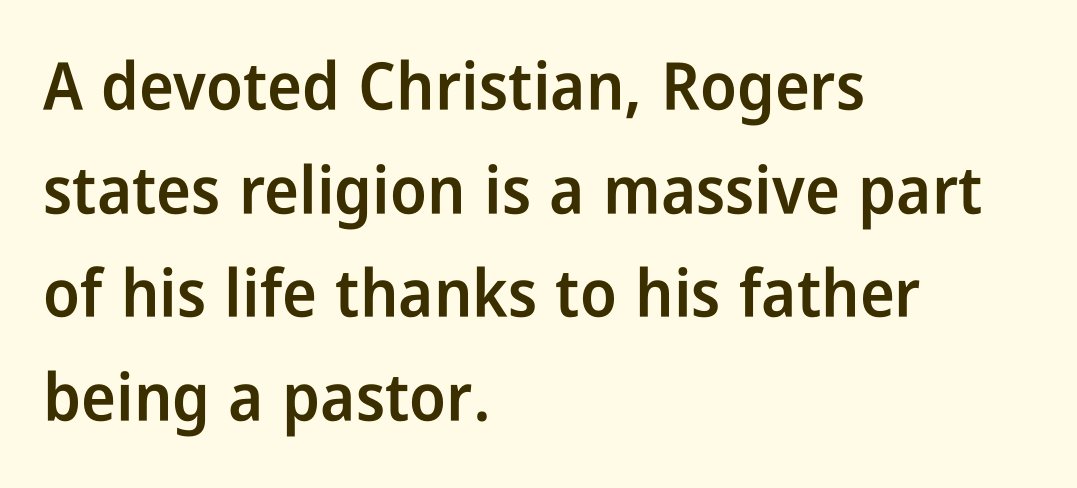
The image shows 66 px semibold, condensed sans-serif type, upright; set left-aligned, normal line spacing (1.57x), normal letter spacing, not underlined; low stroke contrast and a medium x-height.
